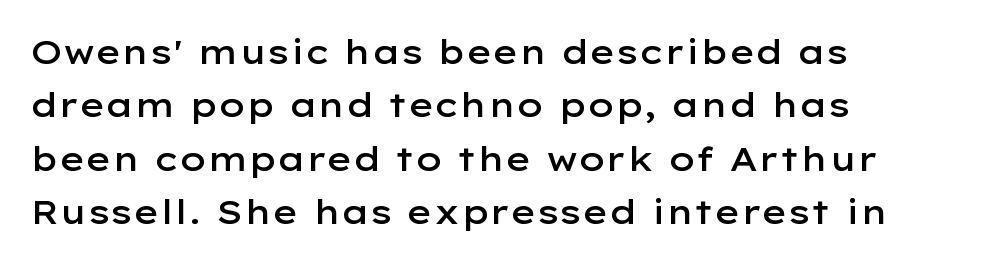
Line beginnings align vertically; line endings do not. Caption: semibold face, moderately heavy strokes. Honestly, the letter spacing is just normal — you wouldn't notice it. Letters rest on an invisible, unmarked baseline. This is roman type, the default non-slanted kind.
